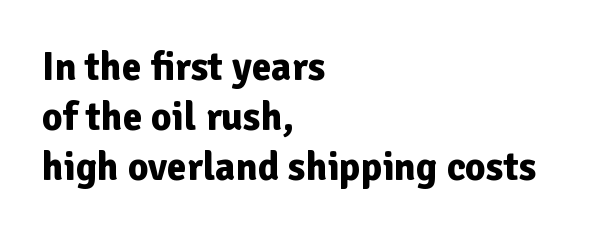
The image shows 40 px bold sans-serif type, upright; set left-aligned, normal line spacing (1.25x), normal letter spacing, not underlined; low stroke contrast and a medium x-height.
